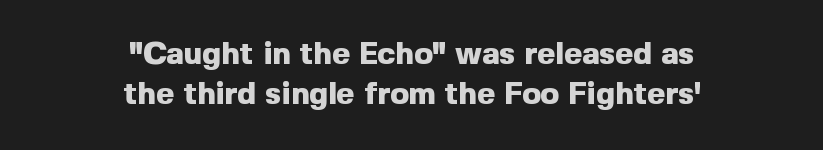
Every stem runs plumb, perpendicular to the baseline. Underline: absent. Spacing verdict: proportional, widths tailored to each character. How would I describe the line gaps? Plain and ordinary.
